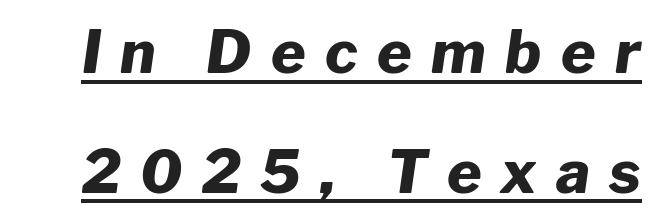
Honestly, the letter spacing is so wide it's the main thing you notice. Note the varied advance widths — an 'i' is clearly narrower than an 'm'. Honestly, the rows look like they've been pulled way apart. Each glyph is drawn with heavy, bold strokes. It's the slanting kind of type. Students, observe the line beneath the letters — that is underlining.
